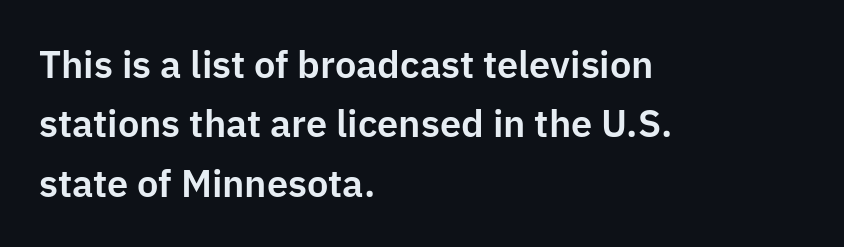
Unmarked baselines from the first word to the last. Serifs: no, the terminals of the letterforms are clean. Letter spacing: default. Left-aligned paragraph, ragged on the right. No italicization has been applied; the sample stays upright.
